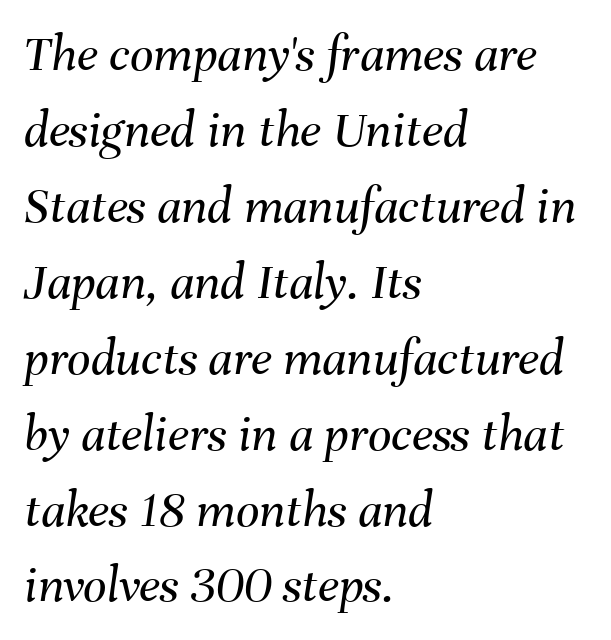
The image shows 52 px regular-weight type, italic (leaning right); set left-aligned, normal line spacing (1.46x), normal letter spacing, not underlined; medium stroke contrast and a medium x-height.
